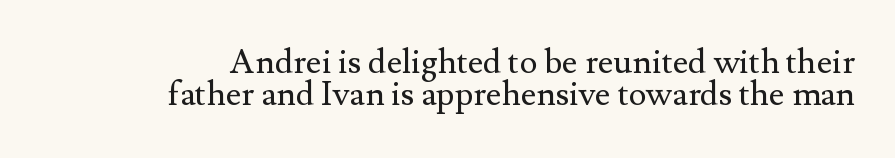
The weight tops out at a normal text grade. The lettering holds an erect, upright posture throughout. The passage shown stacks its lines with hardly any gap. The area under the type is left untouched. Spacing verdict: proportional, widths tailored to each character. You could call the tracking neutral — neither tight nor loose.
